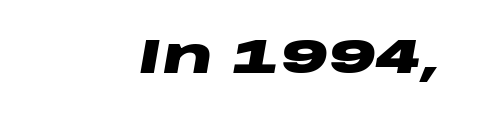
{"italic": "yes", "lean": "right", "slant_degrees": 10, "bold": "yes", "weight": "heavy", "width": "wide", "stroke_contrast": "low", "x_height": "large", "monospaced": "no", "underline": "no", "align": "right", "letter_spacing": "normal", "letter_spacing_em": 0.0, "glyph_px": 48}
